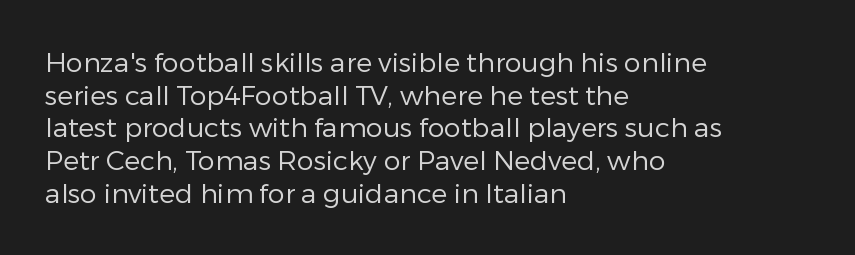
{"italic": "no", "bold": "no", "underline": "no", "align": "left", "line_spacing_ratio": 1.21, "letter_spacing": "normal", "letter_spacing_em": 0.0, "glyph_px": 27}
